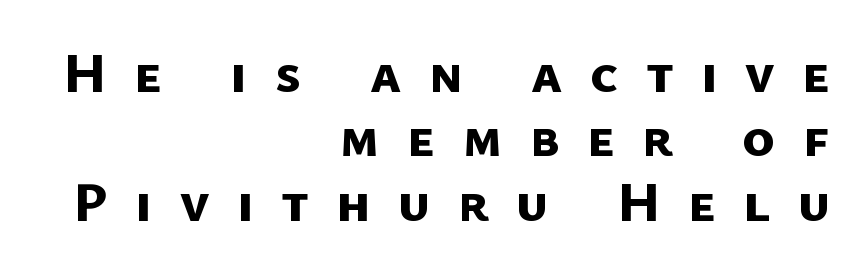
The image shows 56 px bold sans-serif type; set right-aligned, tight line spacing (1.15x), unusually wide letter spacing (+0.49 em), not underlined; low stroke contrast and a medium x-height.
